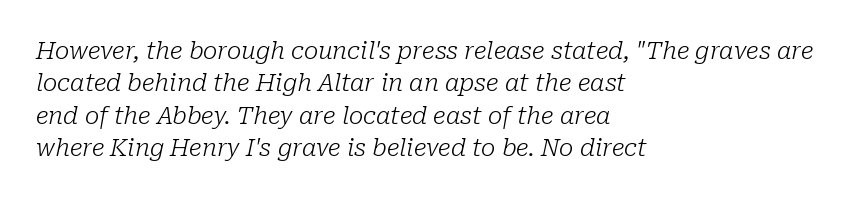
Q: Is the text bold? A: No.
Q: Is the text italic (slanted)? A: Yes, it leans right by about 10 degrees.
Q: Is the text underlined? A: No.
Q: How is the paragraph aligned? A: Left-aligned.
Q: Is the spacing between letters normal or unusually wide? A: Normal.
Q: Is the spacing between lines tight, normal or loose? A: Normal.
